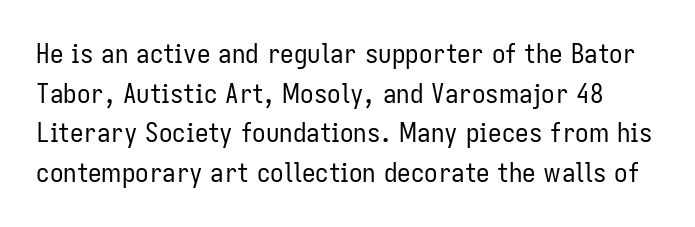
Check the space under the baseline: it is left empty. Tracking value appears to be zero — textbook default spacing. Vertical spacing — default. Weight: not bold — regular or lighter.
